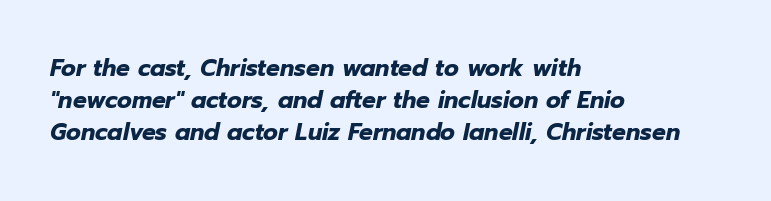
{"italic": "yes", "lean": "right", "slant_degrees": 12, "bold": "yes", "underline": "no", "align": "left", "line_spacing": "normal", "line_spacing_ratio": 1.4, "letter_spacing": "normal", "letter_spacing_em": 0.0, "glyph_px": 23}
